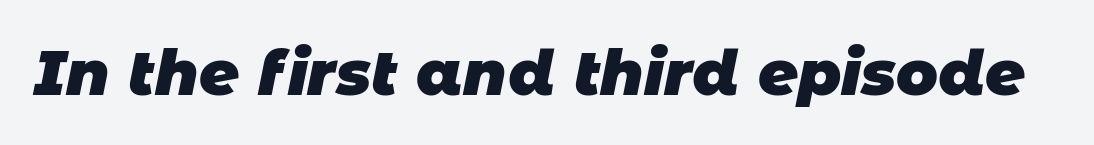
The image shows 62 px heavy sans-serif type; set normal letter spacing, not underlined; low stroke contrast and a large x-height.
